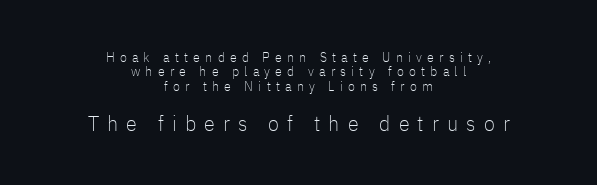
{"italic": "no", "bold": "no", "underline": "no", "align": "center", "line_spacing": "tight", "line_spacing_ratio": 1.03, "letter_spacing": "wide", "letter_spacing_em": 0.37, "larger_block": "second", "size_ratio": 1.57, "glyph_px": 22}
